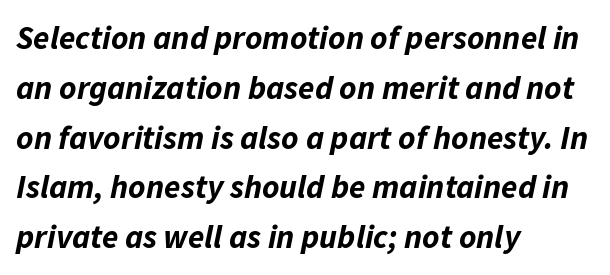
Students, this is bold: see how much ink each stroke carries. Underlining? Definitely not there. The line-height multiplier appears to be the usual default. What stands out about the letter spacing? Nothing — it is the standard amount.
